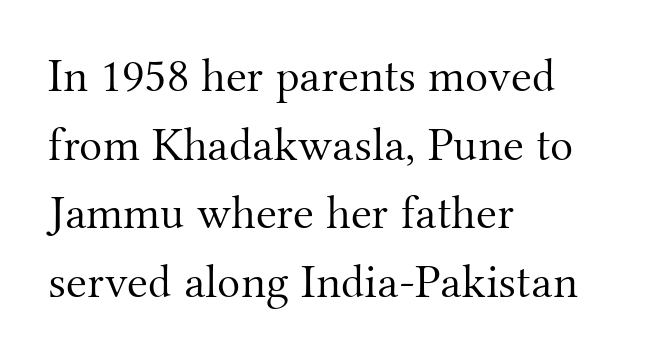
Q: Is the text bold? A: No.
Q: Is the text italic (slanted)? A: No, it is upright.
Q: Is the typeface a serif or a sans-serif typeface? A: Serif.
Q: Is the text underlined? A: No.
Q: How is the paragraph aligned? A: Left-aligned.
Q: Is the spacing between letters normal or unusually wide? A: Normal.
Q: Is the spacing between lines tight, normal or loose? A: Normal.
Q: Width (condensed, normal, or wide)? A: Normal.
Q: Stroke contrast? A: Medium.
Q: x-height? A: Small.
Q: Monospaced? A: No.
